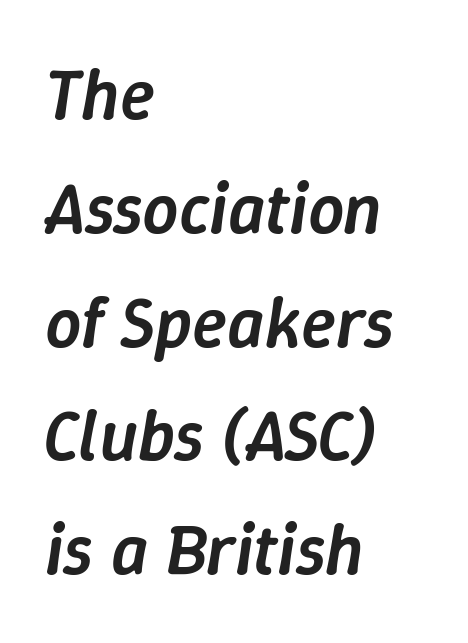
Q: Is the text bold? A: Semi-bold.
Q: Is the text italic (slanted)? A: Yes, it leans right by about 9 degrees.
Q: Is the text underlined? A: No.
Q: How is the paragraph aligned? A: Left-aligned.
Q: Is the spacing between letters normal or unusually wide? A: Normal.
Q: Is the spacing between lines tight, normal or loose? A: Normal.
Q: Width (condensed, normal, or wide)? A: Normal.
Q: Stroke contrast? A: Low.
Q: x-height? A: Medium.
Q: Monospaced? A: No.
